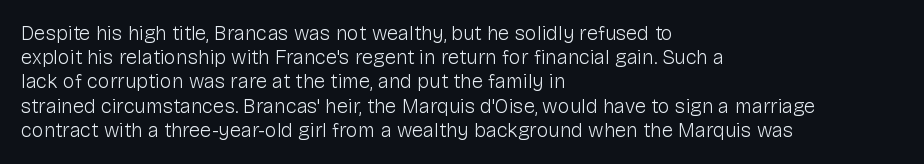
The image shows 20 px text type, upright; set left-aligned, line spacing 1.21x, normal letter spacing, not underlined.
